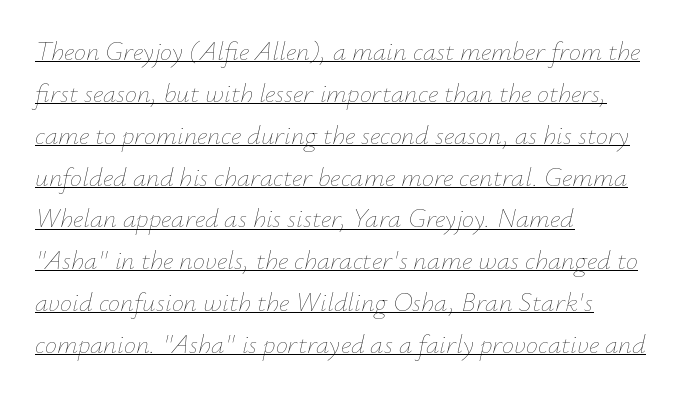
{"italic": "yes", "lean": "right", "slant_degrees": 12, "bold": "no", "underline": "yes", "align": "left", "line_spacing": "normal", "line_spacing_ratio": 1.55, "letter_spacing": "normal", "letter_spacing_em": 0.0, "glyph_px": 27}
